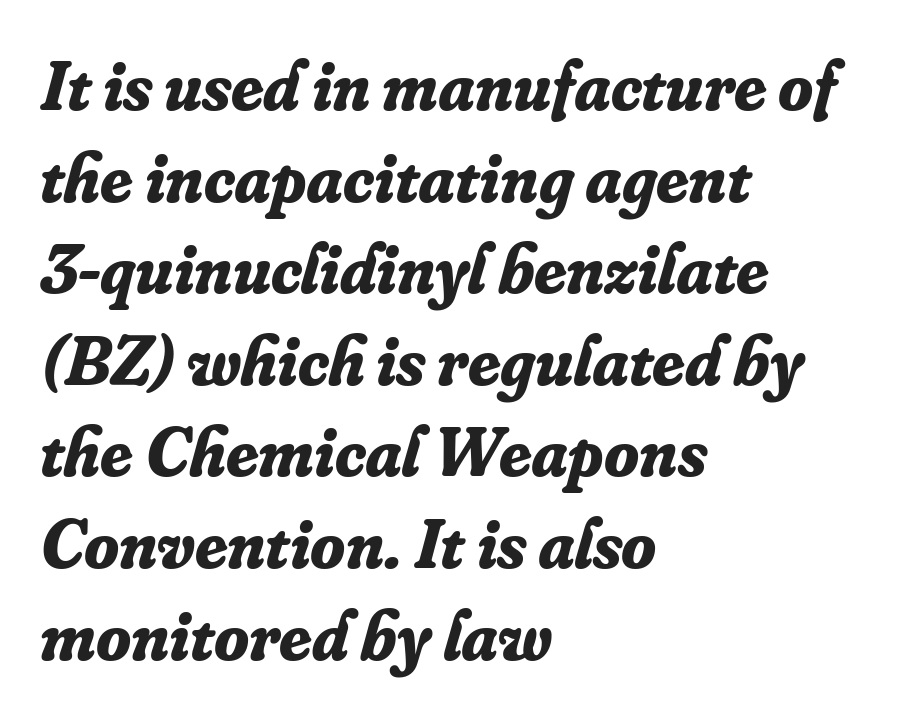
{"serif": "yes", "italic": "yes", "lean": "right", "slant_degrees": 16, "bold": "yes", "weight": "bold", "width": "normal", "stroke_contrast": "low", "x_height": "small", "monospaced": "no", "underline": "no", "align": "left", "line_spacing": "normal", "line_spacing_ratio": 1.29, "letter_spacing": "normal", "letter_spacing_em": 0.0, "glyph_px": 71}
